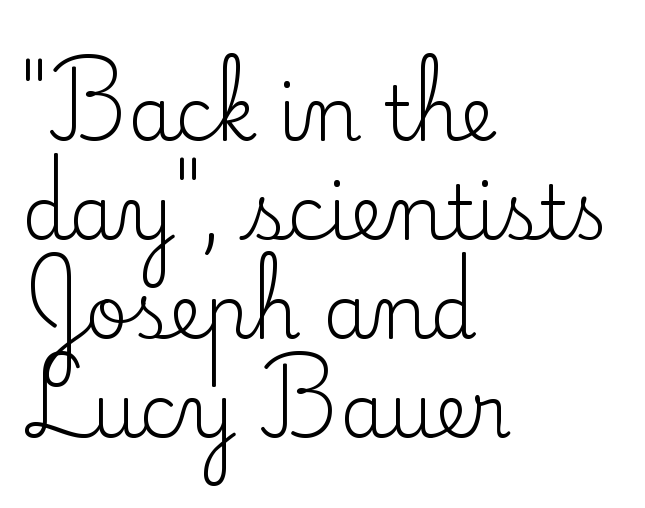
Q: Is the text bold? A: No.
Q: Is the text italic (slanted)? A: No, it is upright.
Q: Is the text underlined? A: No.
Q: How is the paragraph aligned? A: Left-aligned.
Q: Is the spacing between letters normal or unusually wide? A: Normal.
Q: Is the spacing between lines tight, normal or loose? A: Normal.
Q: Width (condensed, normal, or wide)? A: Normal.
Q: Stroke contrast? A: Low.
Q: x-height? A: Small.
Q: Monospaced? A: No.
